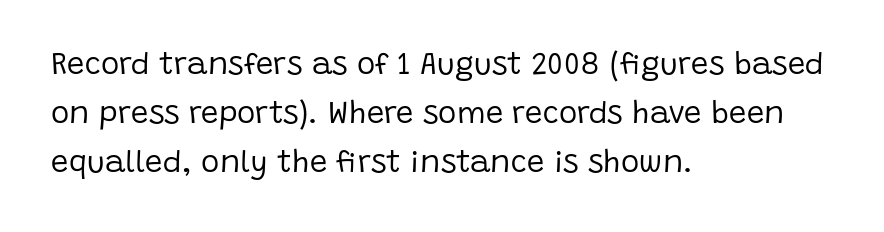
Q: Is the text bold? A: No.
Q: Is the text italic (slanted)? A: No, it is upright.
Q: Is the typeface a serif or a sans-serif typeface? A: Sans-serif.
Q: Is the text underlined? A: No.
Q: How is the paragraph aligned? A: Left-aligned.
Q: Is the spacing between letters normal or unusually wide? A: Normal.
Q: Is the spacing between lines tight, normal or loose? A: Normal.
Q: Width (condensed, normal, or wide)? A: Normal.
Q: Stroke contrast? A: Low.
Q: x-height? A: Large.
Q: Monospaced? A: No.
